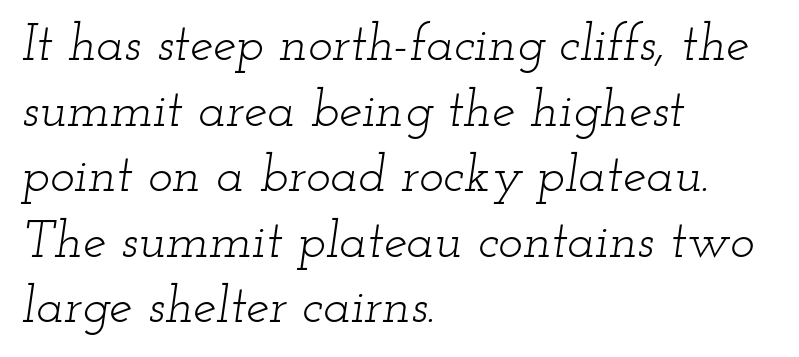
Q: Is the text bold? A: No.
Q: Is the text italic (slanted)? A: Yes, it leans right by about 12 degrees.
Q: Is the typeface a serif or a sans-serif typeface? A: Serif.
Q: Is the text underlined? A: No.
Q: How is the paragraph aligned? A: Left-aligned.
Q: Is the spacing between letters normal or unusually wide? A: Normal.
Q: Is the spacing between lines tight, normal or loose? A: Normal.
Q: Width (condensed, normal, or wide)? A: Wide.
Q: Stroke contrast? A: Low.
Q: x-height? A: Small.
Q: Monospaced? A: No.
